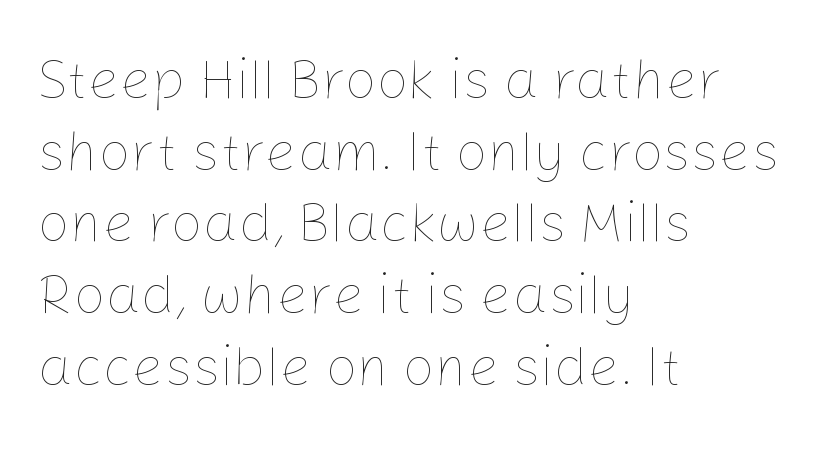
Observe the ordinary spacing: letters are neighbours, not strangers. Honestly, there is no underline to notice here at all. The block of text has a typical density, with ordinary space between rows. Posture: straight, roman, zero tilt.
